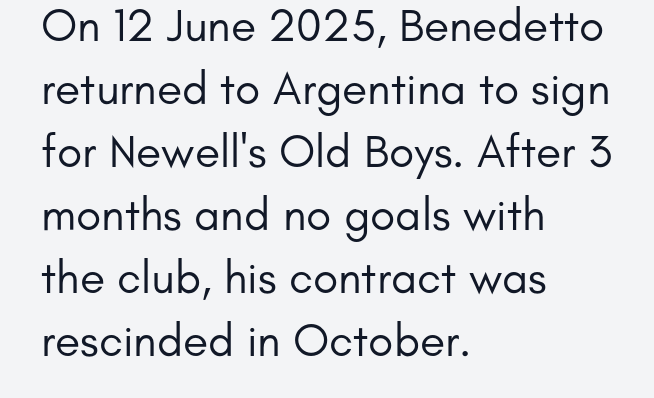
{"serif": "no", "italic": "no", "bold": "no", "weight": "regular", "width": "normal", "stroke_contrast": "low", "x_height": "small", "monospaced": "no", "underline": "no", "align": "left", "line_spacing": "normal", "line_spacing_ratio": 1.37, "letter_spacing": "normal", "letter_spacing_em": 0.0, "glyph_px": 46}
